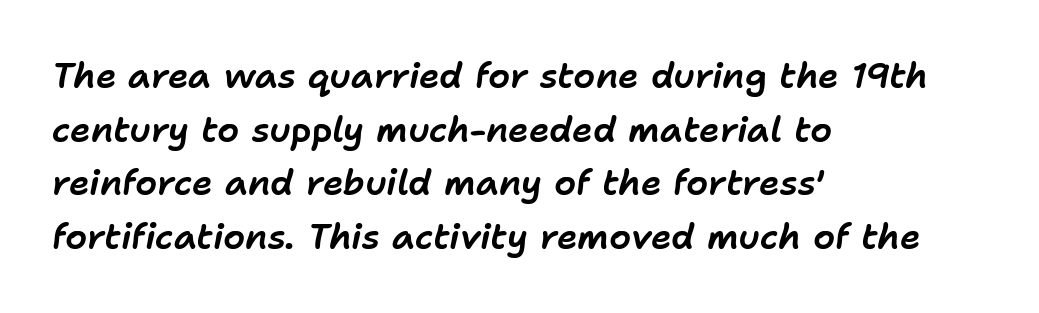
The image shows 35 px text type, italic (leaning right); set left-aligned, normal line spacing (1.53x), normal letter spacing, not underlined; low stroke contrast and a medium x-height.
